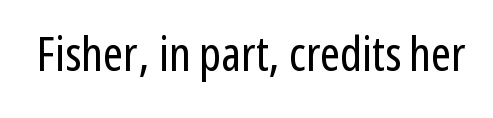
Q: Is the text bold? A: No.
Q: Is the text italic (slanted)? A: No, it is upright.
Q: Is the typeface a serif or a sans-serif typeface? A: Sans-serif.
Q: Is the text underlined? A: No.
Q: Is the spacing between letters normal or unusually wide? A: Normal.
Q: Width (condensed, normal, or wide)? A: Condensed.
Q: Stroke contrast? A: Low.
Q: x-height? A: Medium.
Q: Monospaced? A: No.
